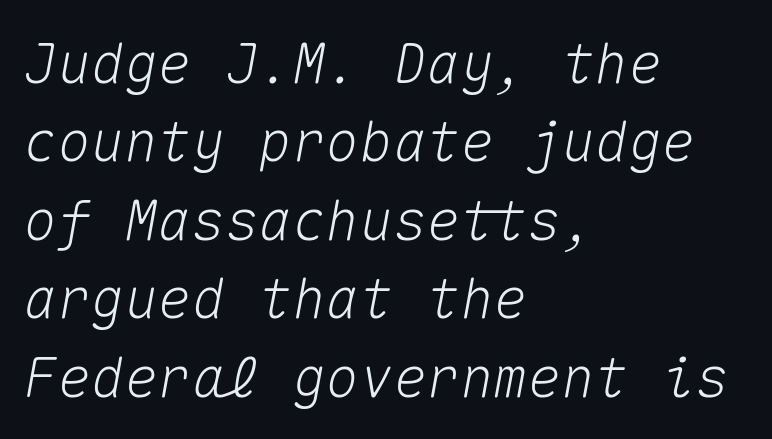
There's an unmistakable incline to the writing here. The letterforms sit shoulder to shoulder at normal distance. A normal amount of white space separates one row of letters from the next. The passage shown is typed in a monospace face where columns stay perfectly aligned. Typeset ragged right — the left edge is the straight one.
